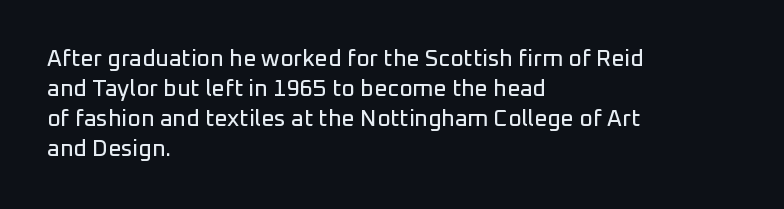
The image shows 23 px text type, upright; set left-aligned, normal line spacing (1.31x), normal letter spacing, not underlined.
